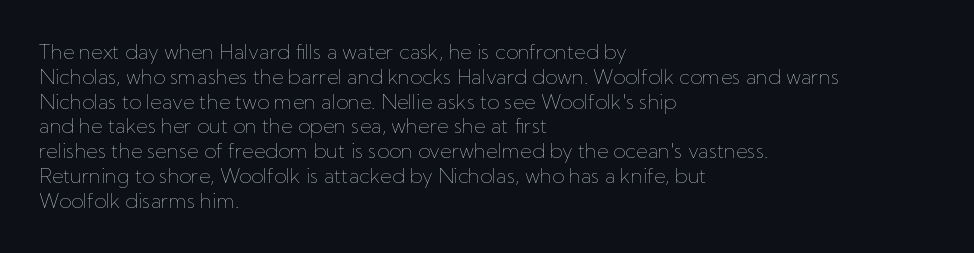
Q: Is the text bold? A: No.
Q: Is the text italic (slanted)? A: No, it is upright.
Q: Is the text underlined? A: No.
Q: How is the paragraph aligned? A: Left-aligned.
Q: Is the spacing between letters normal or unusually wide? A: Normal.
